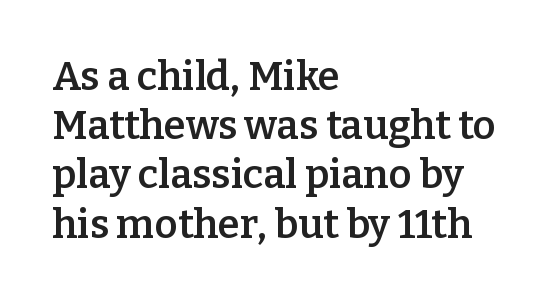
Q: Is the text bold? A: Semi-bold.
Q: Is the text italic (slanted)? A: No, it is upright.
Q: Is the typeface a serif or a sans-serif typeface? A: Serif.
Q: Is the text underlined? A: No.
Q: How is the paragraph aligned? A: Left-aligned.
Q: Is the spacing between letters normal or unusually wide? A: Normal.
Q: Width (condensed, normal, or wide)? A: Normal.
Q: Stroke contrast? A: Low.
Q: x-height? A: Medium.
Q: Monospaced? A: No.
